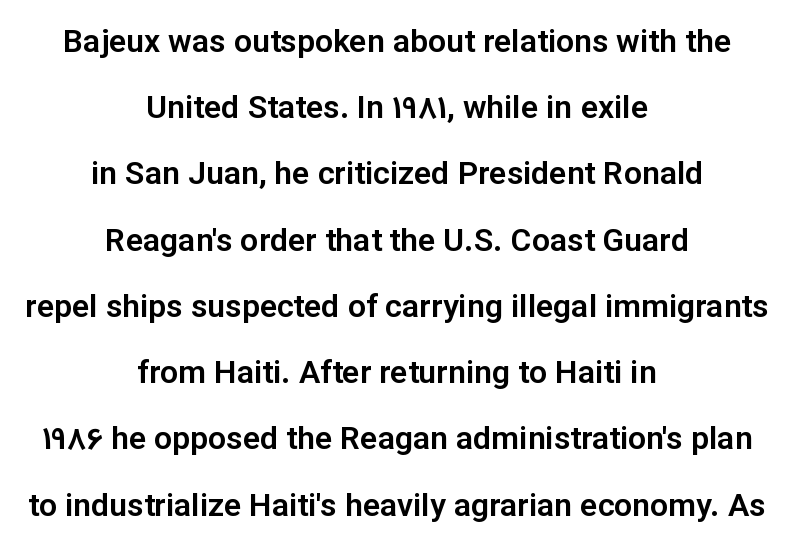
Type without underlining. Honestly, the rows look like they've been pulled way apart. In CSS terms this would be text-align: center. I'd call this a sans setting — the letters go barefoot.
